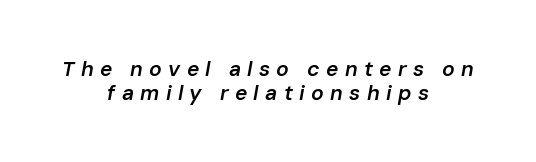
{"italic": "yes", "lean": "right", "slant_degrees": 10, "bold": "semi", "underline": "no", "align": "center", "line_spacing": "tight", "line_spacing_ratio": 1.14, "letter_spacing": "wide", "letter_spacing_em": 0.3, "glyph_px": 21}
